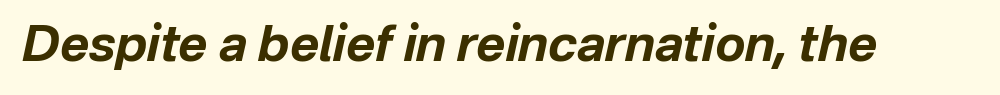
Q: Is the text bold? A: Yes.
Q: Is the text italic (slanted)? A: Yes, it leans right by about 12 degrees.
Q: Is the text underlined? A: No.
Q: Is the spacing between letters normal or unusually wide? A: Normal.
Q: Width (condensed, normal, or wide)? A: Normal.
Q: Stroke contrast? A: Low.
Q: x-height? A: Medium.
Q: Monospaced? A: No.
